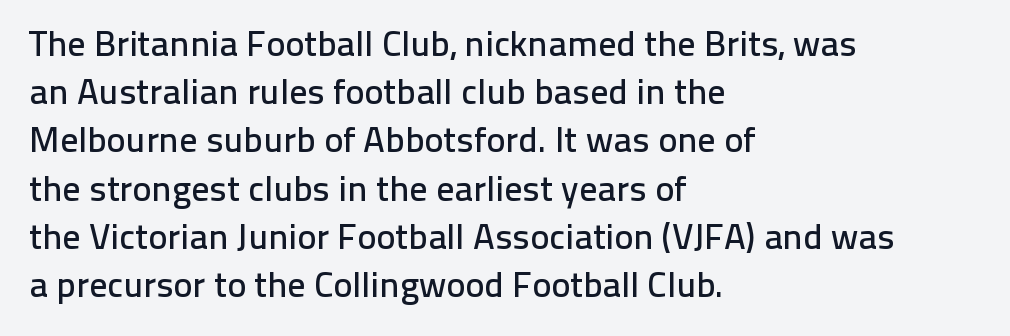
The image shows 36 px sans-serif type, upright; set left-aligned, normal line spacing (1.34x), normal letter spacing, not underlined; low stroke contrast and a medium x-height.
